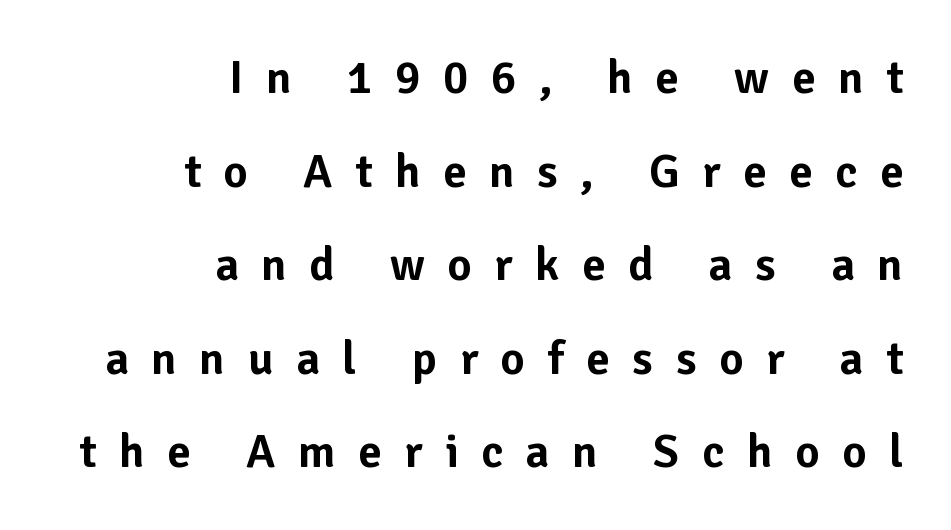
Q: Is the text italic (slanted)? A: No, it is upright.
Q: Is the typeface a serif or a sans-serif typeface? A: Sans-serif.
Q: Is the text underlined? A: No.
Q: How is the paragraph aligned? A: Right-aligned.
Q: Is the spacing between letters normal or unusually wide? A: Unusually wide.
Q: Is the spacing between lines tight, normal or loose? A: Loose.
Q: Width (condensed, normal, or wide)? A: Normal.
Q: Stroke contrast? A: Low.
Q: x-height? A: Medium.
Q: Monospaced? A: No.
